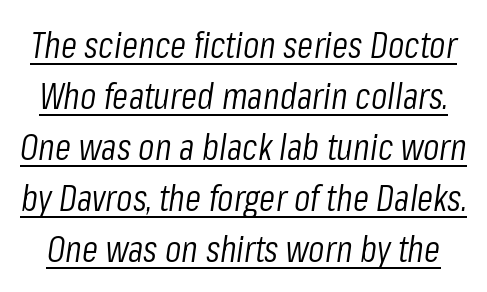
{"italic": "yes", "lean": "right", "slant_degrees": 8, "bold": "no", "weight": "light", "width": "condensed", "stroke_contrast": "low", "x_height": "medium", "monospaced": "no", "underline": "yes", "line_spacing": "normal", "line_spacing_ratio": 1.38, "letter_spacing": "normal", "letter_spacing_em": 0.0, "glyph_px": 37}
